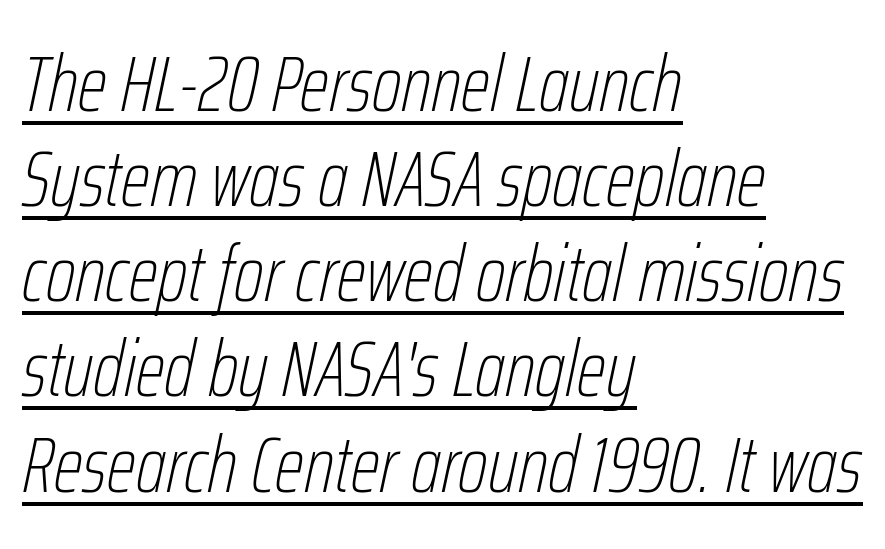
The image shows 78 px thin, condensed type, italic (leaning right); set left-aligned, line spacing 1.22x, normal letter spacing, underlined; low stroke contrast and a medium x-height.
